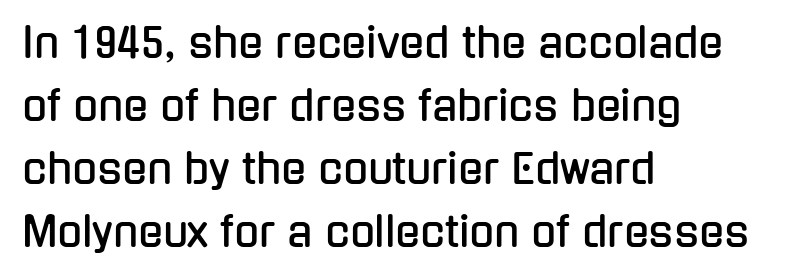
Q: Is the text italic (slanted)? A: No, it is upright.
Q: Is the typeface a serif or a sans-serif typeface? A: Sans-serif.
Q: Is the text underlined? A: No.
Q: How is the paragraph aligned? A: Left-aligned.
Q: Is the spacing between letters normal or unusually wide? A: Normal.
Q: Is the spacing between lines tight, normal or loose? A: Normal.
Q: Width (condensed, normal, or wide)? A: Condensed.
Q: Stroke contrast? A: Low.
Q: x-height? A: Medium.
Q: Monospaced? A: No.
